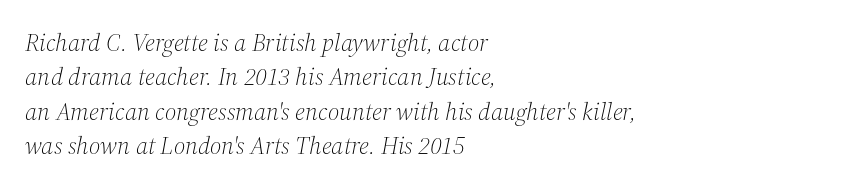
There is no visible air inserted between adjacent glyphs. The typography opts for an oblique posture over an upright one. Horizontal alignment here is leftward, the default for most running prose. Regular leading.
